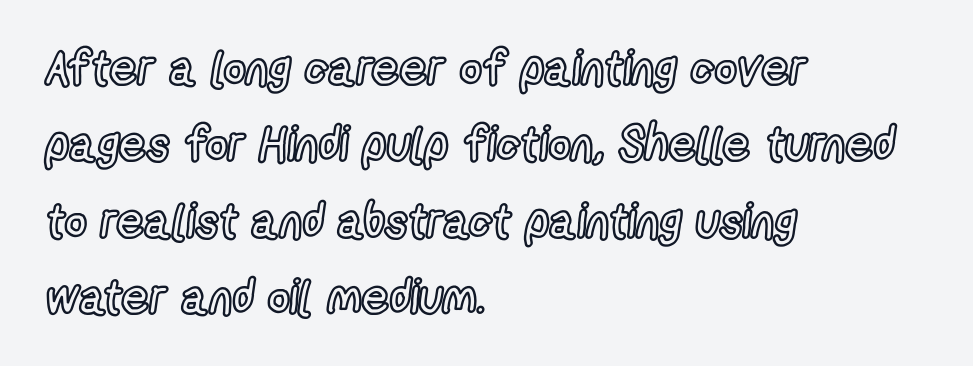
Here the designer chose a conventional face with non-uniform glyph widths. In terms of leading, this rendering sits right in the middle. One-word summary of the alignment: left. Check the space under the baseline: it is left empty. Look at the tracking — it's just the regular setting, nothing added.
